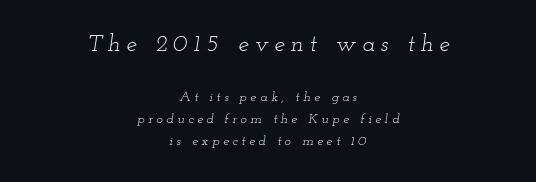
A clean baseline with only descenders dipping below it. When letters slant like this, we call the style italic. There is plenty of visible air inserted between adjacent glyphs. The line-height multiplier appears to be the usual default. The letterforms sit at book weight or below.
